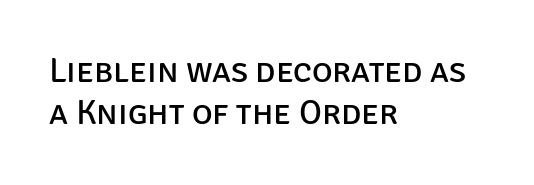
Serifs: no, the terminals of the letterforms are clean. Each letter keeps its own natural width here, so spacing adapts to shape. The string is rendered with underlining switched off. Observe the ordinary spacing: letters are neighbours, not strangers.
